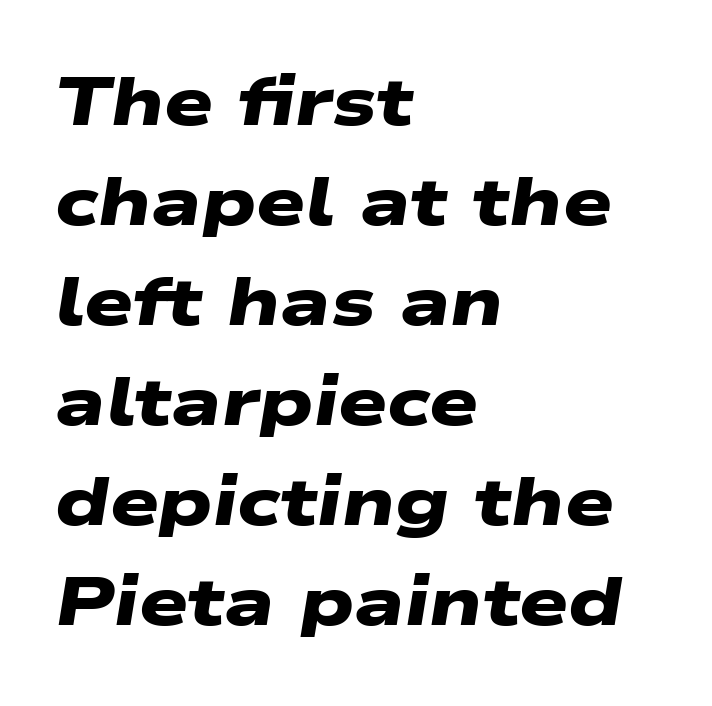
Q: Is the text bold? A: Yes.
Q: Is the typeface a serif or a sans-serif typeface? A: Sans-serif.
Q: Is the text underlined? A: No.
Q: How is the paragraph aligned? A: Left-aligned.
Q: Is the spacing between letters normal or unusually wide? A: Normal.
Q: Is the spacing between lines tight, normal or loose? A: Normal.
Q: Width (condensed, normal, or wide)? A: Wide.
Q: Stroke contrast? A: Low.
Q: x-height? A: Medium.
Q: Monospaced? A: No.
